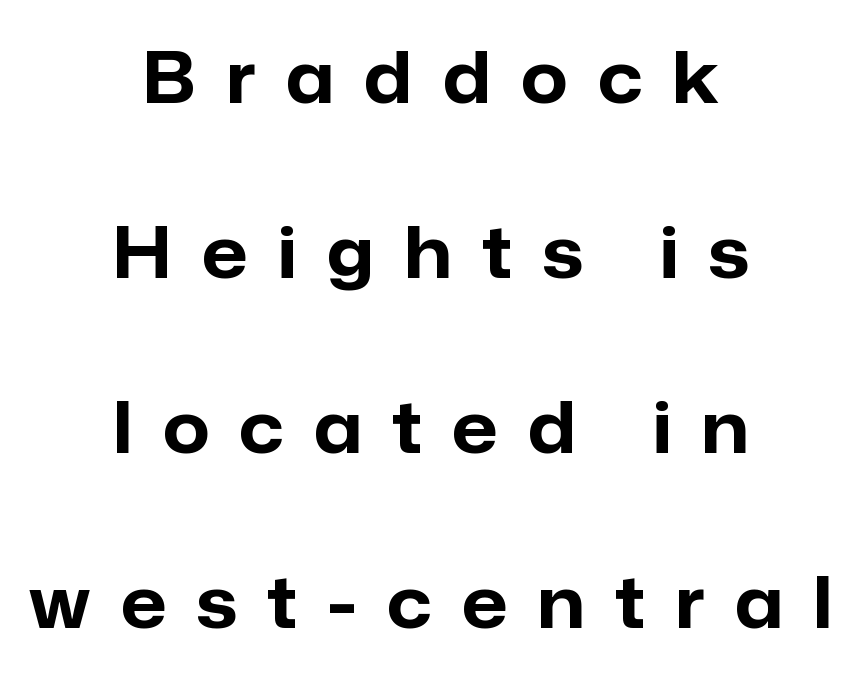
The passage shown is typeset with a sans-serif family. This rendering features lettering with no underline. Layout note: lines centered. Substantial extra tracking has been applied to these lines. Here the designer chose a conventional face with non-uniform glyph widths.
